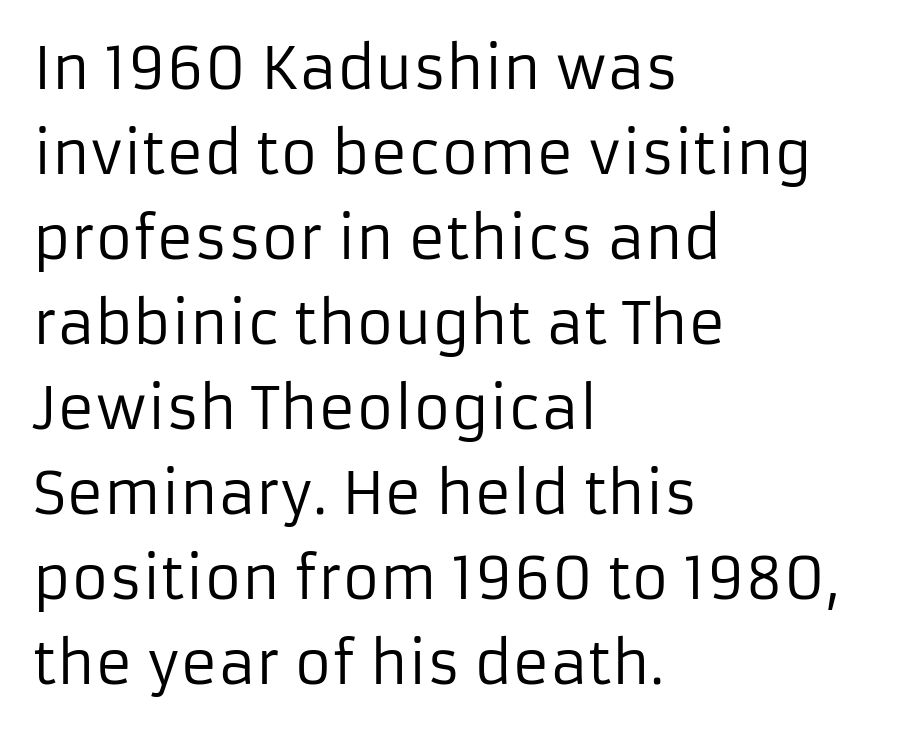
{"serif": "no", "italic": "no", "bold": "no", "weight": "regular", "width": "normal", "stroke_contrast": "low", "x_height": "medium", "monospaced": "no", "underline": "no", "align": "left", "line_spacing": "normal", "line_spacing_ratio": 1.49, "letter_spacing": "normal", "letter_spacing_em": 0.0, "glyph_px": 57}
